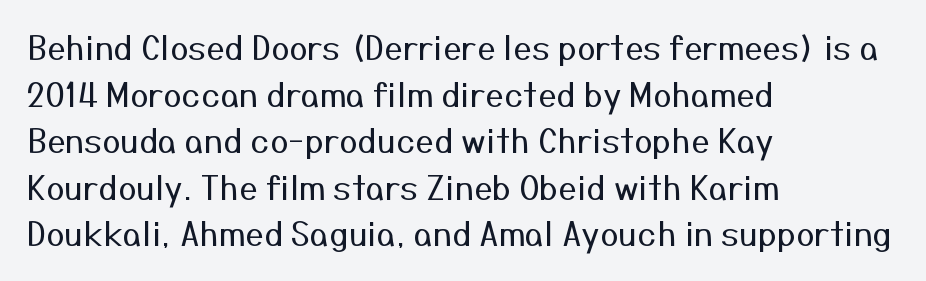
Tall strokes in this sample are plumb rather than angled. What stands out about the letter spacing? Nothing — it is the standard amount. The designer left line spacing at the default. The typeface chosen for these lines omits serifs.
